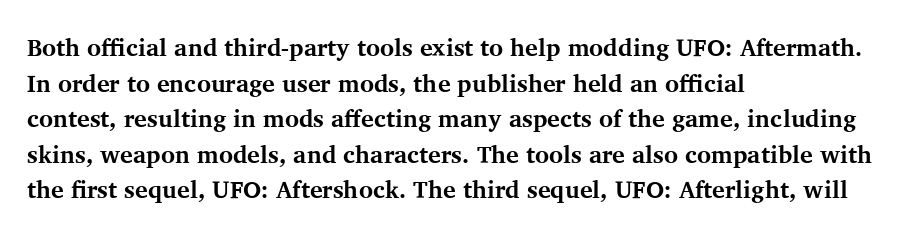
The image shows 24 px bold type, upright; set left-aligned, normal line spacing (1.48x), normal letter spacing, not underlined.
